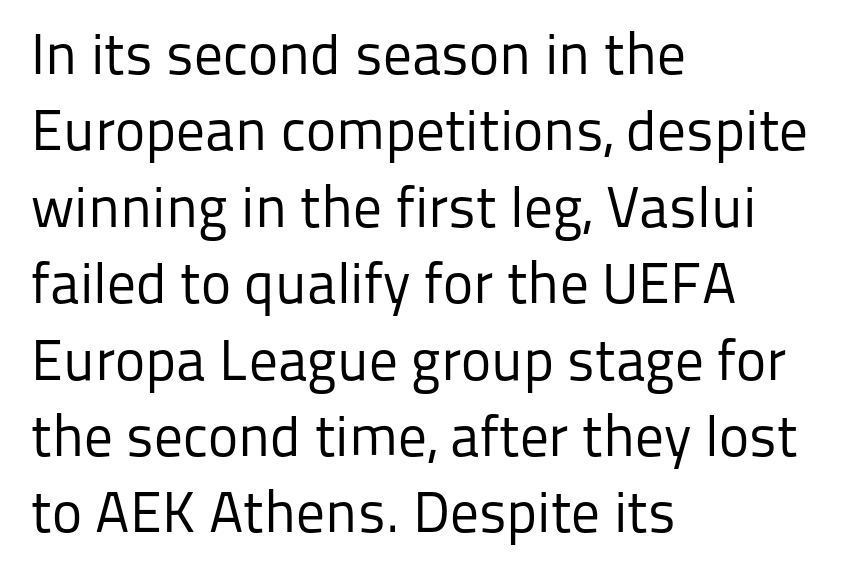
Q: Is the text bold? A: No.
Q: Is the text italic (slanted)? A: No, it is upright.
Q: Is the typeface a serif or a sans-serif typeface? A: Sans-serif.
Q: Is the text underlined? A: No.
Q: How is the paragraph aligned? A: Left-aligned.
Q: Is the spacing between letters normal or unusually wide? A: Normal.
Q: Is the spacing between lines tight, normal or loose? A: Normal.
Q: Width (condensed, normal, or wide)? A: Normal.
Q: Stroke contrast? A: Low.
Q: x-height? A: Medium.
Q: Monospaced? A: No.
